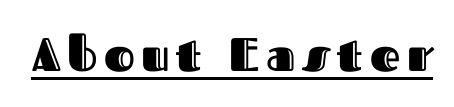
The image shows 47 px text type, upright; set underlined; a medium x-height.
